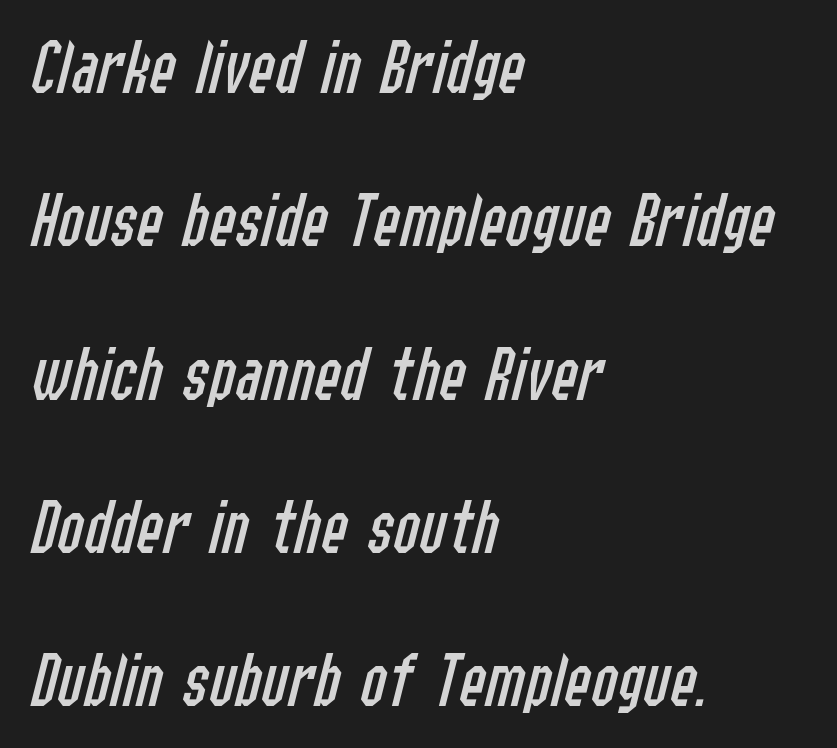
Proportional: the letters do not fall into vertical columns. Here the glyphs are tracked normally, forming tight word shapes. Reading down the column, the eye jumps a long way to each next line. The weight would be labelled regular, book, light, or lighter still.
